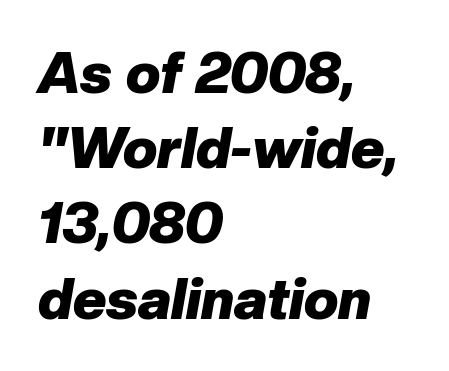
Q: Is the text bold? A: Yes.
Q: Is the text italic (slanted)? A: Yes, it leans right by about 10 degrees.
Q: Is the text underlined? A: No.
Q: How is the paragraph aligned? A: Left-aligned.
Q: Is the spacing between letters normal or unusually wide? A: Normal.
Q: Is the spacing between lines tight, normal or loose? A: Normal.
Q: Width (condensed, normal, or wide)? A: Normal.
Q: Stroke contrast? A: Low.
Q: x-height? A: Medium.
Q: Monospaced? A: No.
